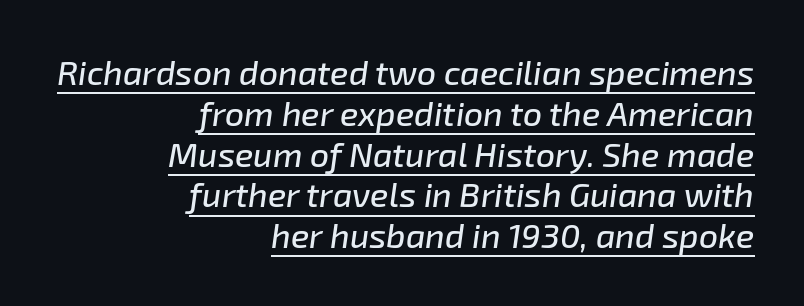
In designer terms, the underline attribute is active on this setting. The horizontal fit of the characters is conventional and even. An italicized treatment has been applied to the whole sample. This rendering uses right alignment, leaving the left contour irregular. Looks like regular typesetting: each glyph gets only the width it needs.
